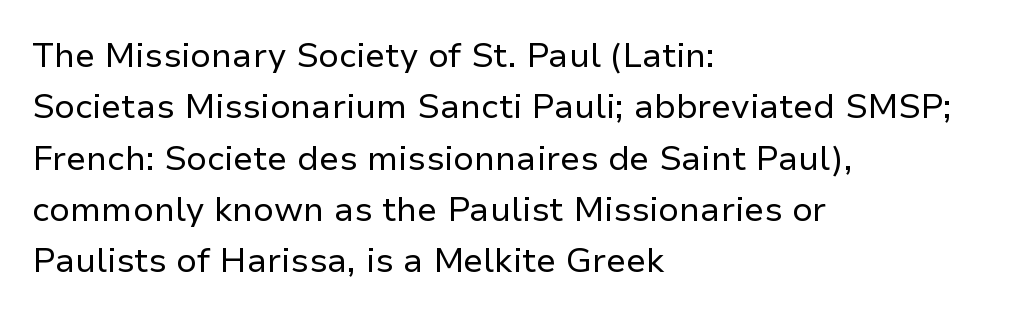
Students, observe: this is what conventionally led text looks like. Underline: absent. Each letter keeps its own natural width here, so spacing adapts to shape. The letterforms sit at book weight or below. Characters follow at the spacing the type designer built in.
